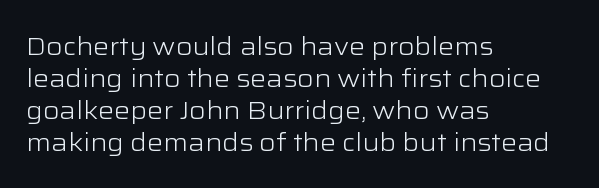
{"italic": "no", "bold": "no", "underline": "no", "align": "left", "line_spacing": "normal", "line_spacing_ratio": 1.28, "letter_spacing": "normal", "letter_spacing_em": 0.0, "glyph_px": 25}
